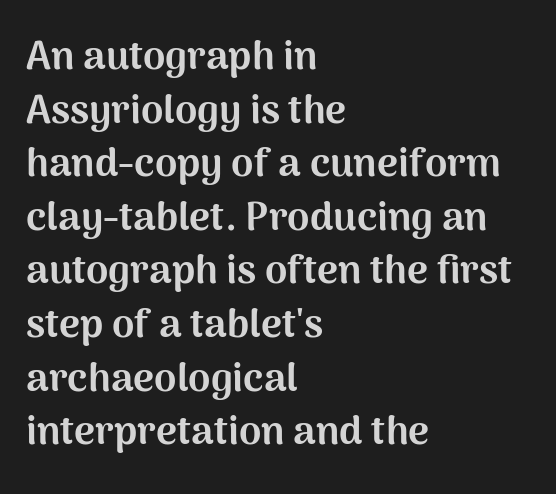
Honestly, the row spacing looks completely unremarkable. A sans-serif font was chosen for this passage. The line texture is even and compact thanks to regular tracking. The font's upright variant was chosen for this text. Decoration check: the copy has no underline.
